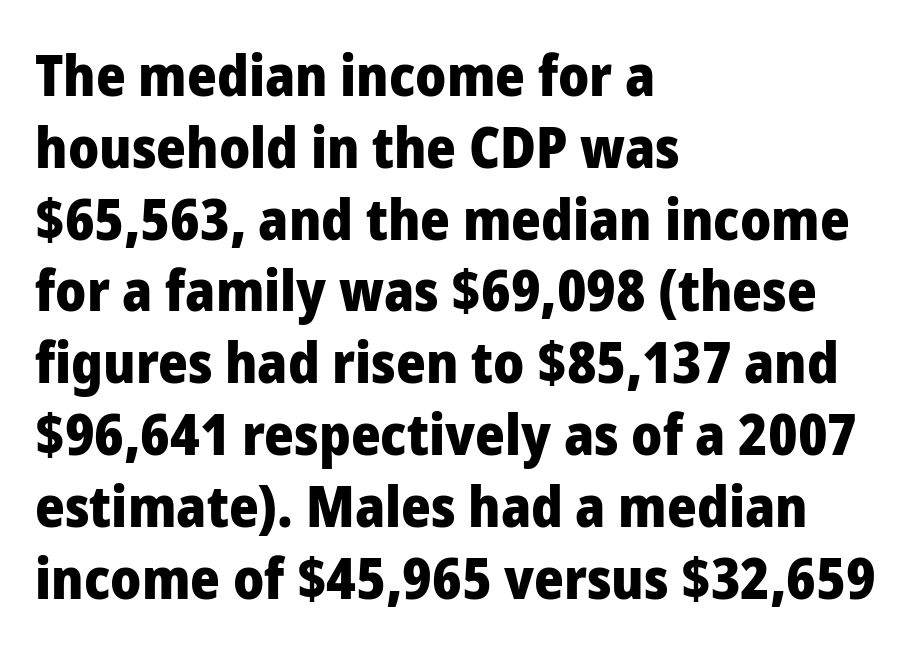
Designer's note — italics off, roman on. The passage is arranged the way most books set body copy — flush left. Horizontal bands of white between lines are of average thickness. This rendering features lettering with no underline. The glyphs in this specimen are sans serif. The rendering keeps characters at their native spacing.
